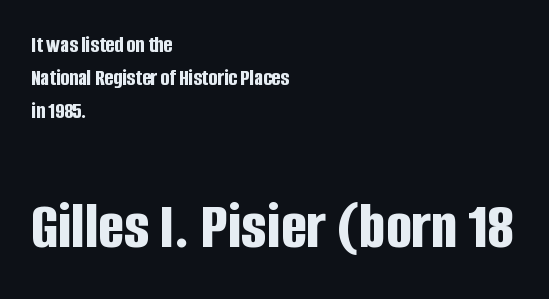
The image shows 68 px bold, condensed sans-serif type, upright; set left-aligned, normal line spacing (1.44x), normal letter spacing, not underlined; the second (bottom) block is 2.96x larger; low stroke contrast and a large x-height.
